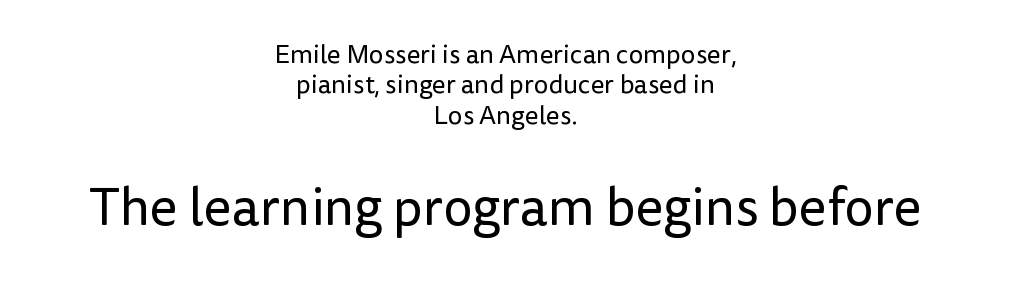
The image shows 53 px regular-weight sans-serif type, upright; set centered, line spacing 1.17x, normal letter spacing, not underlined; the second (bottom) block is 2.04x larger; low stroke contrast and a medium x-height.
